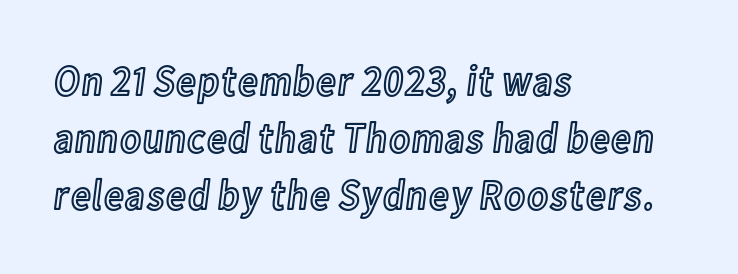
Q: Is the text italic (slanted)? A: Yes.
Q: Is the text underlined? A: No.
Q: How is the paragraph aligned? A: Left-aligned.
Q: Is the spacing between letters normal or unusually wide? A: Normal.
Q: Is the spacing between lines tight, normal or loose? A: Normal.
Q: Width (condensed, normal, or wide)? A: Condensed.
Q: x-height? A: Medium.
Q: Monospaced? A: No.
